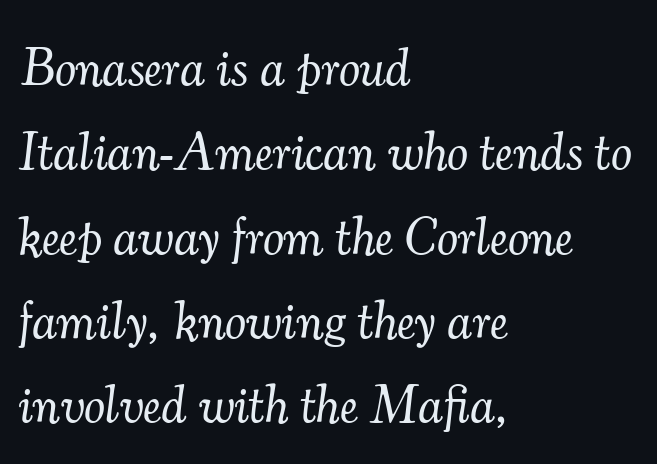
Q: Is the text bold? A: No.
Q: Is the text italic (slanted)? A: Yes, it leans right by about 7 degrees.
Q: Is the typeface a serif or a sans-serif typeface? A: Serif.
Q: Is the text underlined? A: No.
Q: How is the paragraph aligned? A: Left-aligned.
Q: Is the spacing between letters normal or unusually wide? A: Normal.
Q: Is the spacing between lines tight, normal or loose? A: Normal.
Q: Width (condensed, normal, or wide)? A: Normal.
Q: Stroke contrast? A: Medium.
Q: x-height? A: Small.
Q: Monospaced? A: No.
